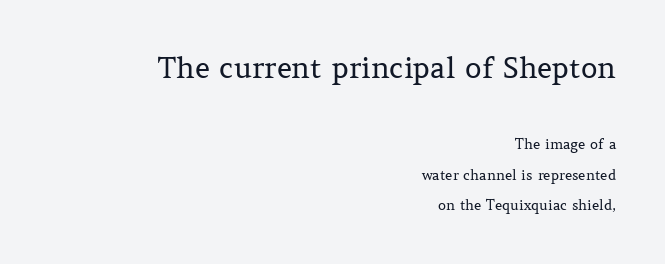
{"serif": "yes", "italic": "no", "bold": "no", "weight": "regular", "width": "normal", "stroke_contrast": "medium", "x_height": "medium", "monospaced": "no", "underline": "no", "align": "right", "line_spacing": "loose", "line_spacing_ratio": 2.18, "letter_spacing": "normal", "letter_spacing_em": 0.0, "larger_block": "first", "size_ratio": 2.07, "glyph_px": 29}
